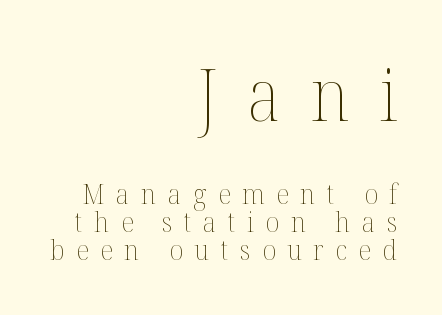
Q: Is the text bold? A: No.
Q: Is the text italic (slanted)? A: No, it is upright.
Q: Is the text underlined? A: No.
Q: How is the paragraph aligned? A: Right-aligned.
Q: Is the spacing between letters normal or unusually wide? A: Unusually wide.
Q: Is the spacing between lines tight, normal or loose? A: Tight.
Q: Which block of text is set in a larger size, the first (top) or the second (bottom)? A: The first (top) one.
Q: Width (condensed, normal, or wide)? A: Normal.
Q: Stroke contrast? A: Medium.
Q: x-height? A: Medium.
Q: Monospaced? A: No.
